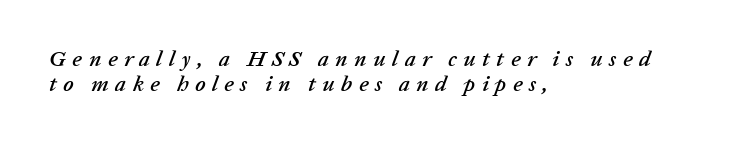
The image shows 22 px text type, italic (leaning right); set left-aligned, tight line spacing (1.14x), unusually wide letter spacing (+0.29 em), not underlined.
